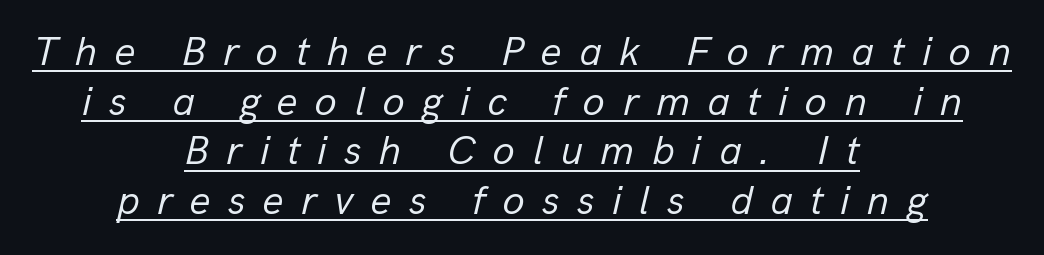
The image shows 41 px regular-weight type, italic (leaning right); set centered, line spacing 1.21x, unusually wide letter spacing (+0.42 em), underlined; low stroke contrast and a medium x-height.
